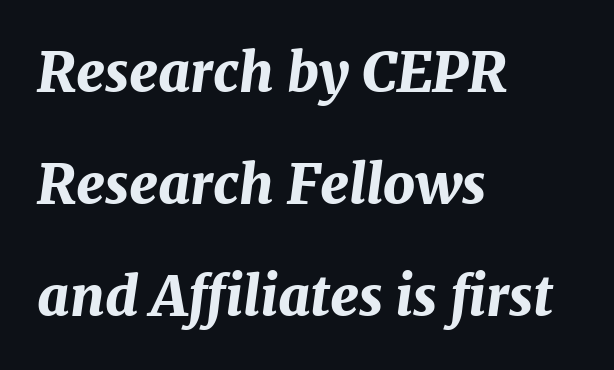
{"italic": "yes", "lean": "right", "slant_degrees": 7, "bold": "yes", "weight": "bold", "width": "normal", "stroke_contrast": "medium", "x_height": "medium", "monospaced": "no", "underline": "no", "align": "left", "line_spacing": "loose", "line_spacing_ratio": 2.04, "letter_spacing": "normal", "letter_spacing_em": 0.0, "glyph_px": 55}
